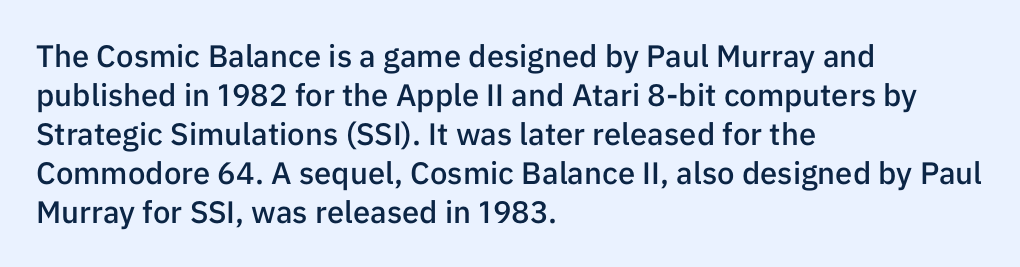
The image shows 31 px semibold sans-serif type, upright; set left-aligned, normal line spacing (1.26x), normal letter spacing, not underlined; low stroke contrast and a medium x-height.
